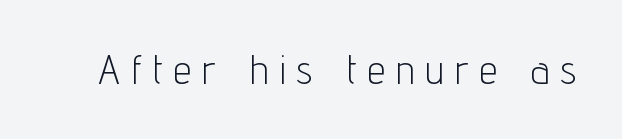
{"serif": "no", "italic": "no", "bold": "no", "weight": "light", "width": "condensed", "stroke_contrast": "low", "x_height": "medium", "monospaced": "no", "underline": "no", "letter_spacing": "wide", "letter_spacing_em": 0.29, "glyph_px": 40}
